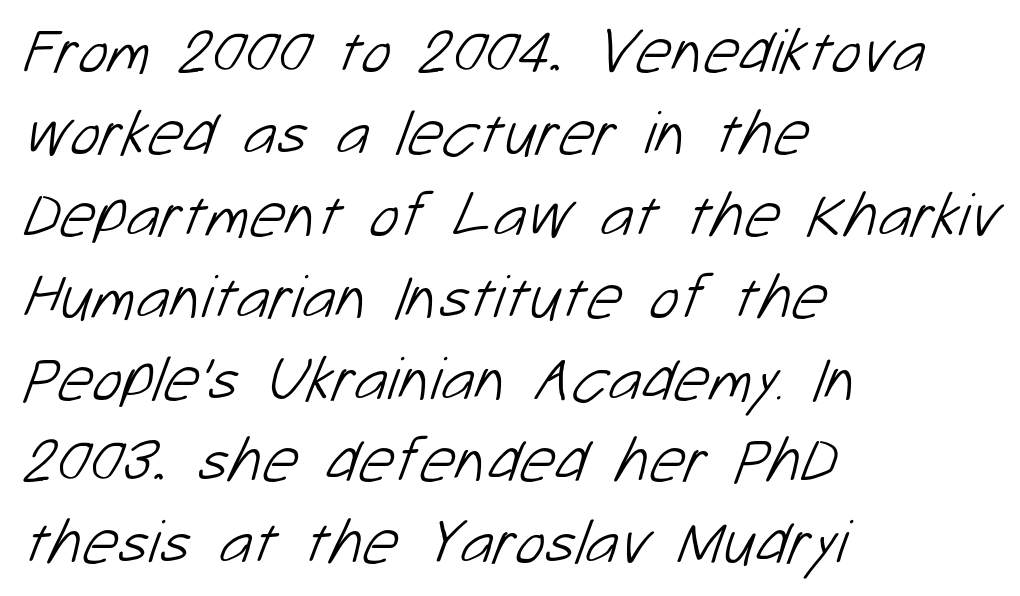
{"serif": "no", "bold": "no", "weight": "light", "width": "normal", "stroke_contrast": "low", "x_height": "medium", "monospaced": "no", "underline": "no", "align": "left", "line_spacing": "normal", "line_spacing_ratio": 1.3, "letter_spacing": "normal", "letter_spacing_em": 0.0, "glyph_px": 63}
